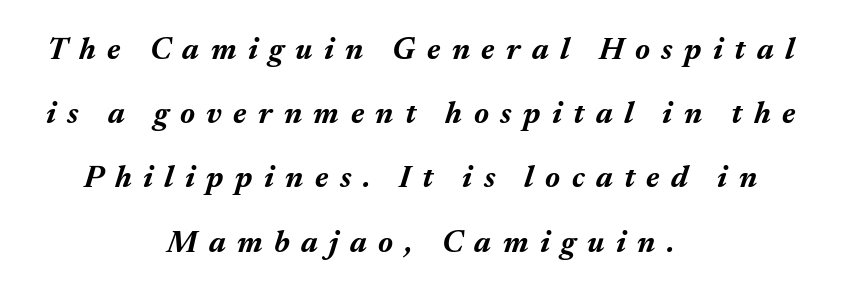
The image shows 31 px bold type, italic (leaning right); set centered, loose line spacing (2.07x), unusually wide letter spacing (+0.37 em), not underlined; medium stroke contrast and a medium x-height.
